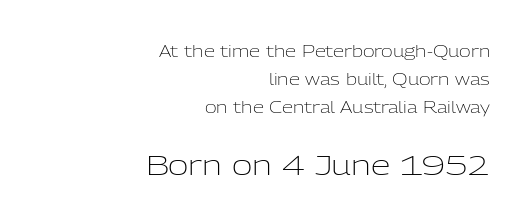
The image shows 28 px light sans-serif type, upright; set right-aligned, line spacing 1.74x, normal letter spacing, not underlined; the second (bottom) block is 1.75x larger; low stroke contrast and a medium x-height.
